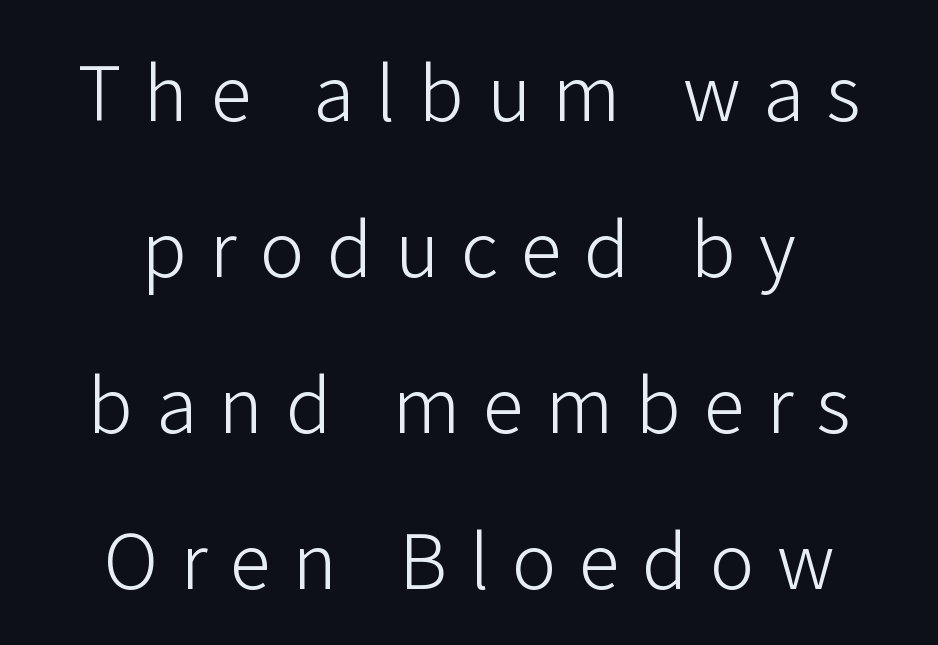
The image shows 75 px light sans-serif type, upright; set centered, loose line spacing (2.08x), unusually wide letter spacing (+0.3 em), not underlined; low stroke contrast and a medium x-height.
